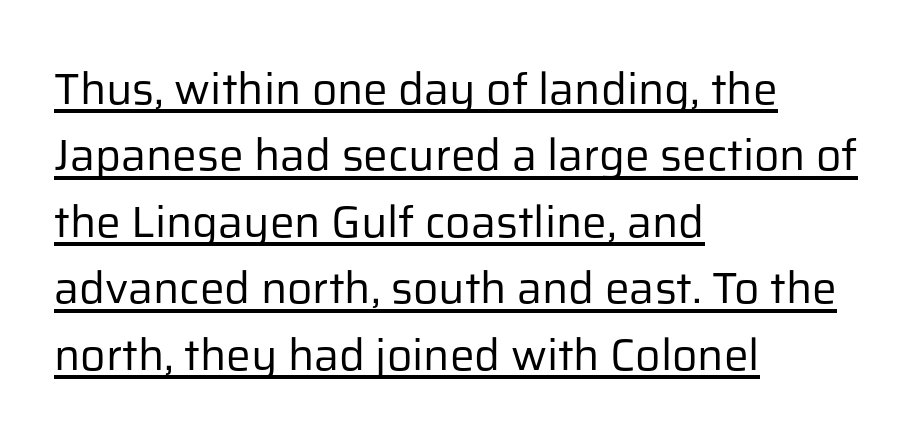
Does a line run under the words? Yes, clearly. Does the copy run flush right? No — it runs flush left. Quick note: not italic, upright. The passage shown is typed in a proportional face where columns would drift. A normal amount of white space separates one row of letters from the next. The font sits on the lighter half of the weight spectrum, regular included.
